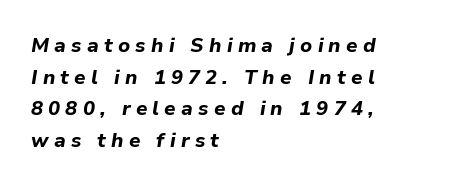
The image shows 20 px bold type, italic (leaning right); set left-aligned, normal line spacing (1.58x), unusually wide letter spacing (+0.26 em), not underlined.
